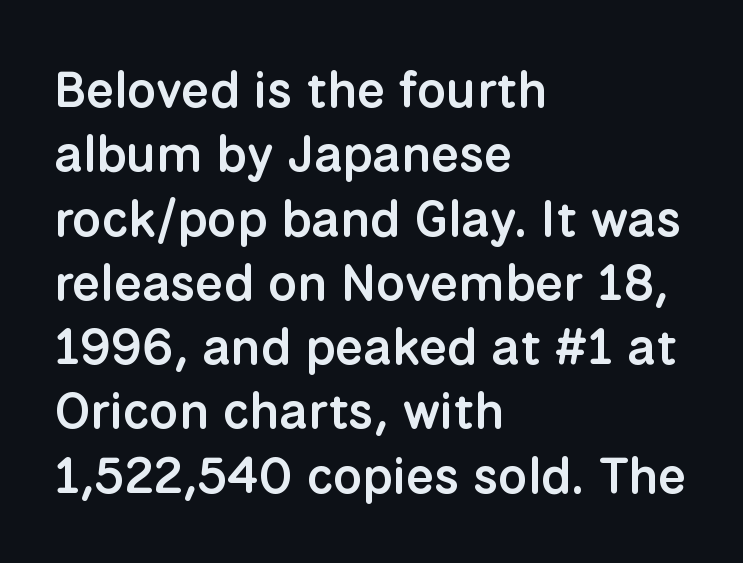
{"serif": "no", "italic": "no", "bold": "semi", "weight": "semibold", "width": "normal", "stroke_contrast": "low", "x_height": "medium", "monospaced": "no", "underline": "no", "align": "left", "line_spacing": "normal", "line_spacing_ratio": 1.26, "letter_spacing": "normal", "letter_spacing_em": 0.0, "glyph_px": 51}
